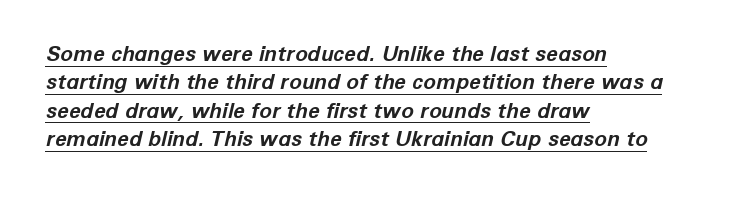
Q: Is the text bold? A: Yes.
Q: Is the text italic (slanted)? A: Yes, it leans right by about 12 degrees.
Q: Is the text underlined? A: Yes.
Q: How is the paragraph aligned? A: Left-aligned.
Q: Is the spacing between letters normal or unusually wide? A: Normal.
Q: Is the spacing between lines tight, normal or loose? A: Normal.
